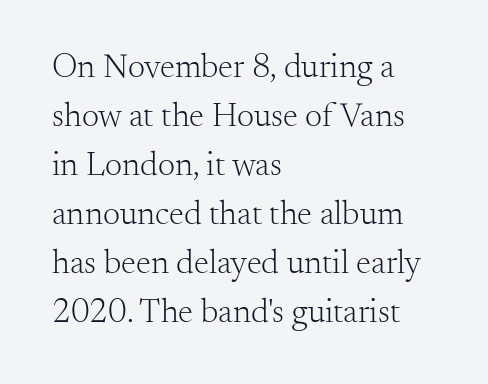
{"serif": "yes", "italic": "no", "bold": "no", "weight": "light", "width": "normal", "stroke_contrast": "medium", "x_height": "small", "monospaced": "no", "underline": "no", "align": "left", "line_spacing": "normal", "line_spacing_ratio": 1.44, "letter_spacing": "normal", "letter_spacing_em": 0.0, "glyph_px": 34}
